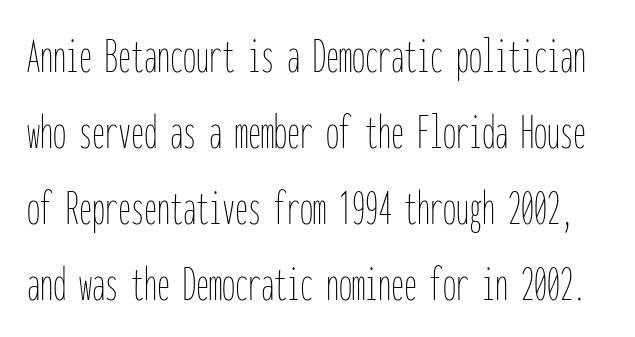
The image shows 52 px thin, condensed type, upright, monospaced; set normal line spacing (1.46x), normal letter spacing, not underlined; low stroke contrast and a medium x-height.
